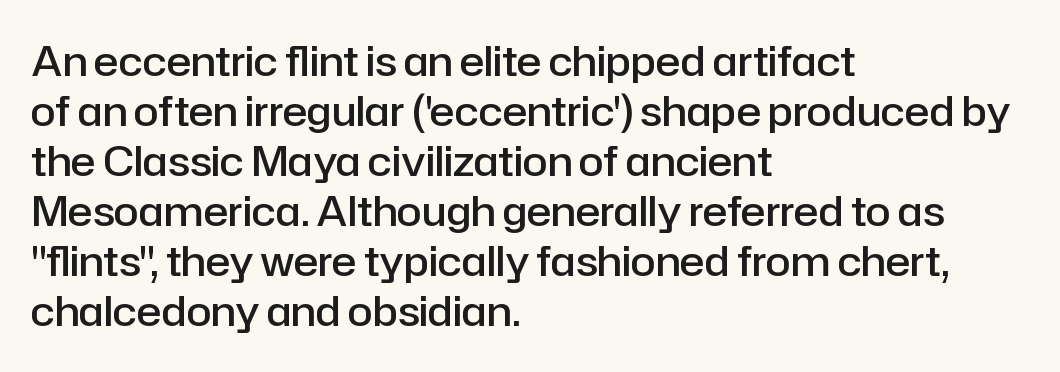
{"serif": "no", "italic": "no", "bold": "semi", "weight": "semibold", "width": "normal", "stroke_contrast": "low", "x_height": "medium", "monospaced": "no", "underline": "no", "align": "left", "line_spacing_ratio": 1.22, "letter_spacing": "normal", "letter_spacing_em": 0.0, "glyph_px": 41}
